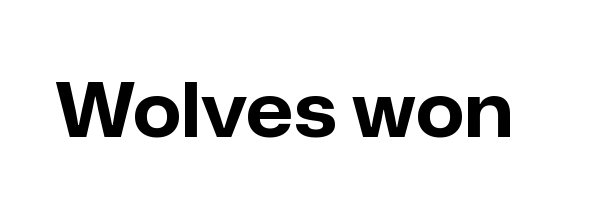
Q: Is the text bold? A: Yes.
Q: Is the text italic (slanted)? A: No, it is upright.
Q: Is the typeface a serif or a sans-serif typeface? A: Sans-serif.
Q: Is the text underlined? A: No.
Q: Is the spacing between letters normal or unusually wide? A: Normal.
Q: Width (condensed, normal, or wide)? A: Normal.
Q: Stroke contrast? A: Low.
Q: x-height? A: Medium.
Q: Monospaced? A: No.
